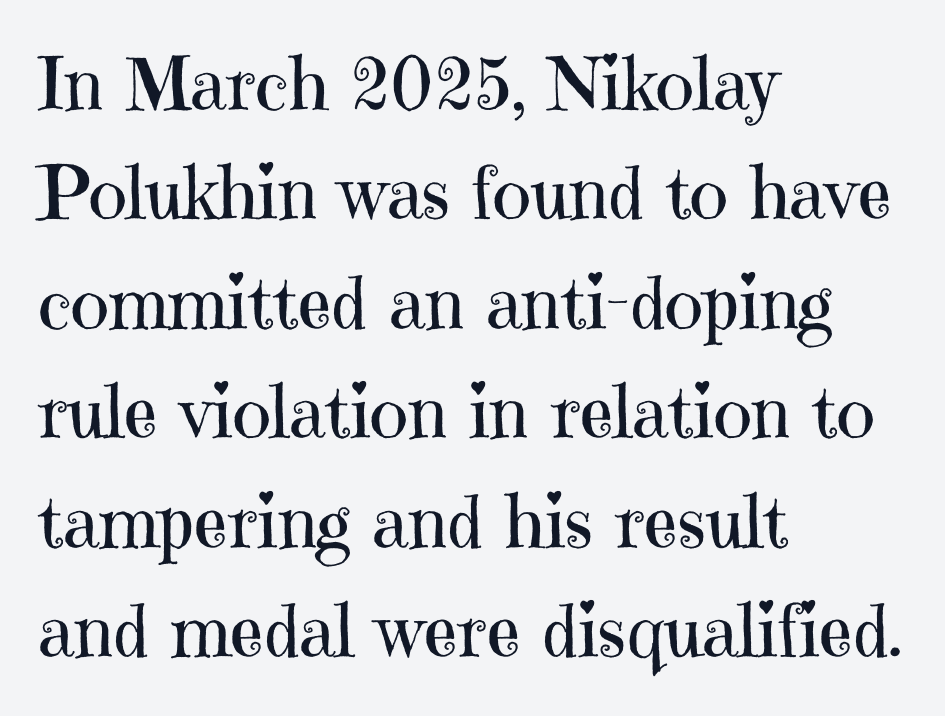
Stroke thickness stays within the range of a standard reading face or lighter. Regarding leading, the lines here are spaced in the standard way. This sample is left-justified, so line endings fall wherever the words run out. This rendering employs a face with finishing strokes, i.e., a serif.
